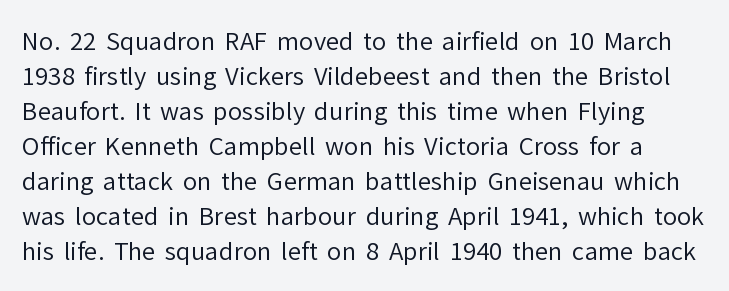
Italic? Not at all — the glyphs are vertical. The letters sit at their default tracking, neither squeezed nor spread. Vertically, the passage feels balanced, rows spaced as you'd expect. Quick note: underline off.
